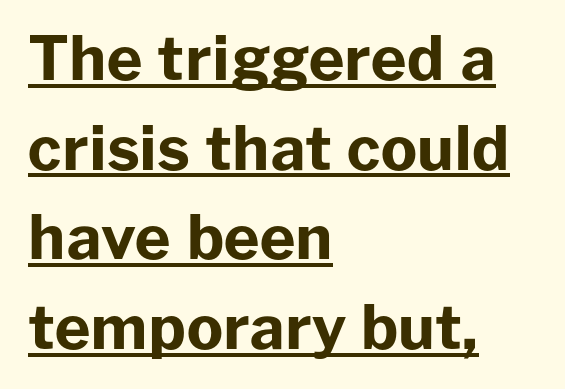
{"serif": "no", "italic": "no", "bold": "yes", "weight": "bold", "width": "normal", "stroke_contrast": "low", "x_height": "medium", "monospaced": "no", "underline": "yes", "align": "left", "line_spacing": "normal", "line_spacing_ratio": 1.47, "letter_spacing": "normal", "letter_spacing_em": 0.0, "glyph_px": 61}
